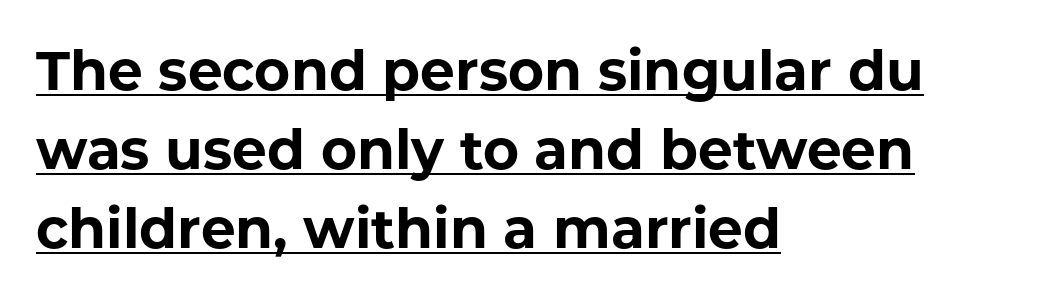
{"serif": "no", "italic": "no", "bold": "yes", "weight": "bold", "width": "normal", "stroke_contrast": "low", "x_height": "medium", "monospaced": "no", "underline": "yes", "align": "left", "line_spacing": "normal", "line_spacing_ratio": 1.44, "letter_spacing": "normal", "letter_spacing_em": 0.0, "glyph_px": 55}
